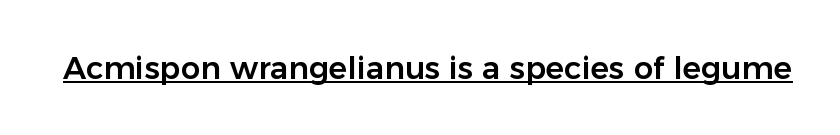
The image shows 31 px sans-serif type, upright; set normal letter spacing, underlined; low stroke contrast and a medium x-height.
